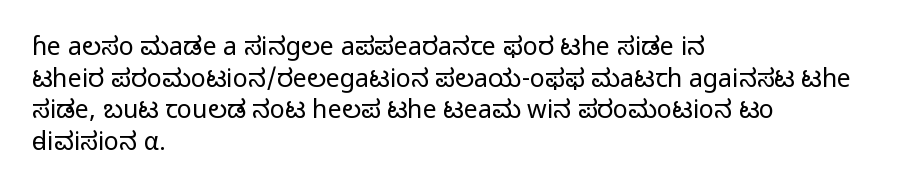
The characters are drawn with everyday or finer stroke widths. The string is rendered with underlining switched off. Leading matches the norm, producing a regular column. This sample uses plain, unmodified letter spacing.
